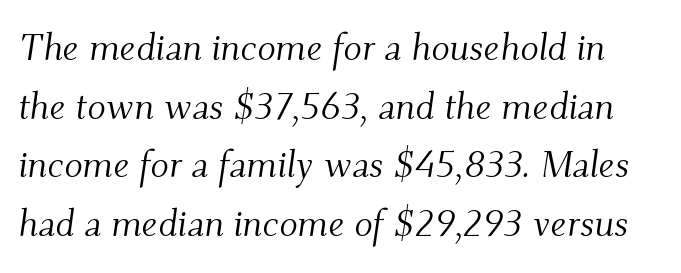
The image shows 38 px light serif type, italic (leaning right); set normal line spacing (1.54x), normal letter spacing, not underlined; medium stroke contrast and a small x-height.
